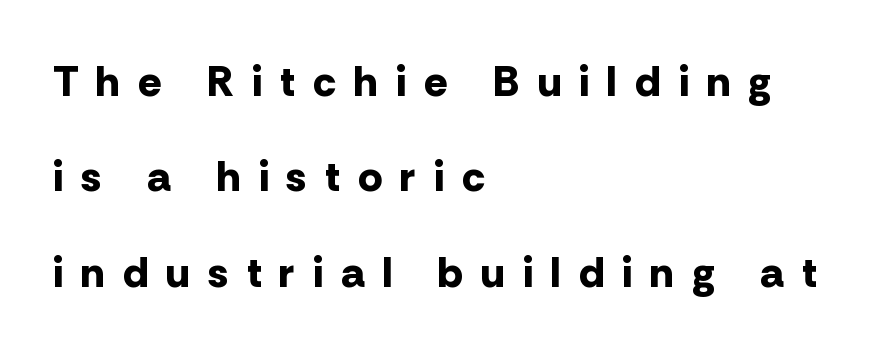
The letters are spread apart with noticeably loose tracking. The passage shown stacks its lines with a broad gap. A clean baseline with only descenders dipping below it. Each line starts at the same left margin while the right side varies.
